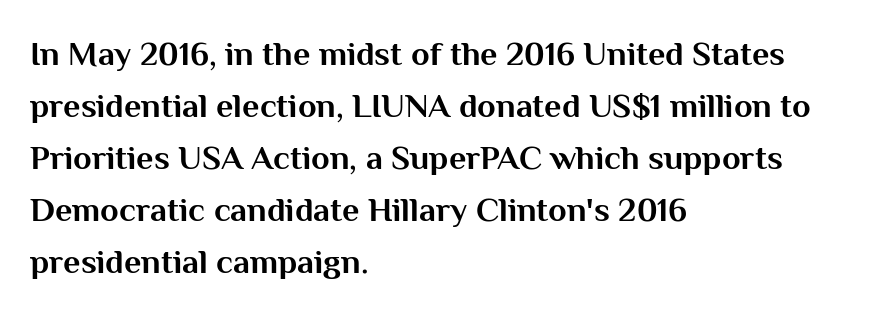
Q: Is the text bold? A: Yes.
Q: Is the text italic (slanted)? A: No, it is upright.
Q: Is the typeface a serif or a sans-serif typeface? A: Sans-serif.
Q: Is the text underlined? A: No.
Q: How is the paragraph aligned? A: Left-aligned.
Q: Is the spacing between letters normal or unusually wide? A: Normal.
Q: Is the spacing between lines tight, normal or loose? A: Normal.
Q: Width (condensed, normal, or wide)? A: Normal.
Q: Stroke contrast? A: Medium.
Q: x-height? A: Medium.
Q: Monospaced? A: No.
